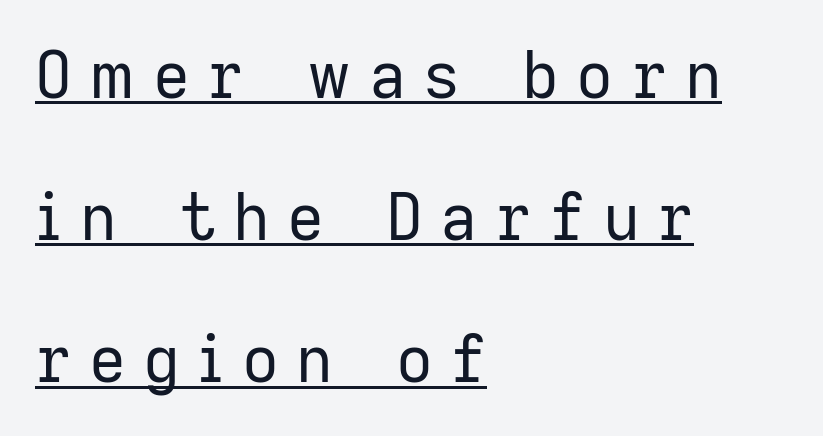
The image shows 64 px regular-weight sans-serif type, upright; set left-aligned, loose line spacing (2.22x), unusually wide letter spacing (+0.27 em), underlined; low stroke contrast and a medium x-height.
